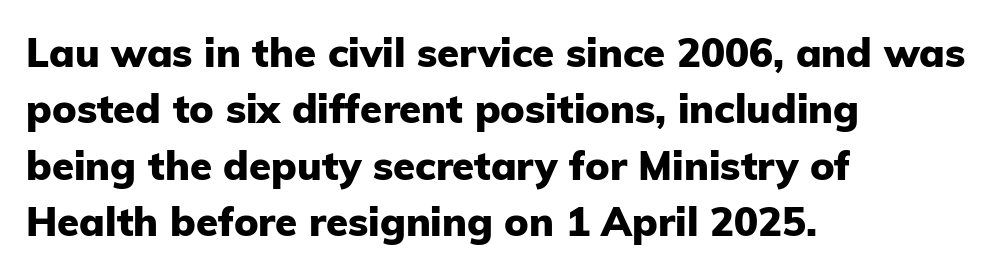
Every row of glyphs begins at an identical x-position on the left. You could call the tracking neutral — neither tight nor loose. The designer left line spacing at the default. The string is rendered with underlining switched off.
